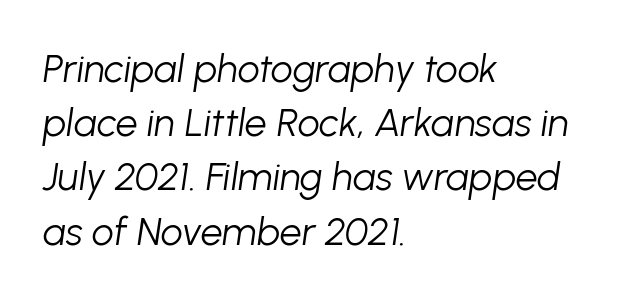
Q: Is the text bold? A: No.
Q: Is the text italic (slanted)? A: Yes, it leans right by about 8 degrees.
Q: Is the text underlined? A: No.
Q: How is the paragraph aligned? A: Left-aligned.
Q: Is the spacing between letters normal or unusually wide? A: Normal.
Q: Is the spacing between lines tight, normal or loose? A: Normal.
Q: Width (condensed, normal, or wide)? A: Normal.
Q: Stroke contrast? A: Low.
Q: x-height? A: Medium.
Q: Monospaced? A: No.
